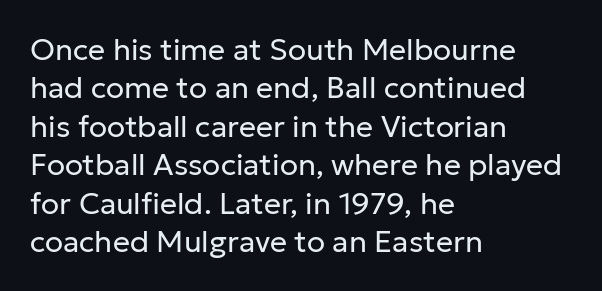
{"serif": "no", "italic": "no", "bold": "no", "weight": "regular", "width": "normal", "stroke_contrast": "low", "x_height": "medium", "monospaced": "no", "underline": "no", "align": "left", "line_spacing": "normal", "line_spacing_ratio": 1.28, "letter_spacing": "normal", "letter_spacing_em": 0.0, "glyph_px": 30}
